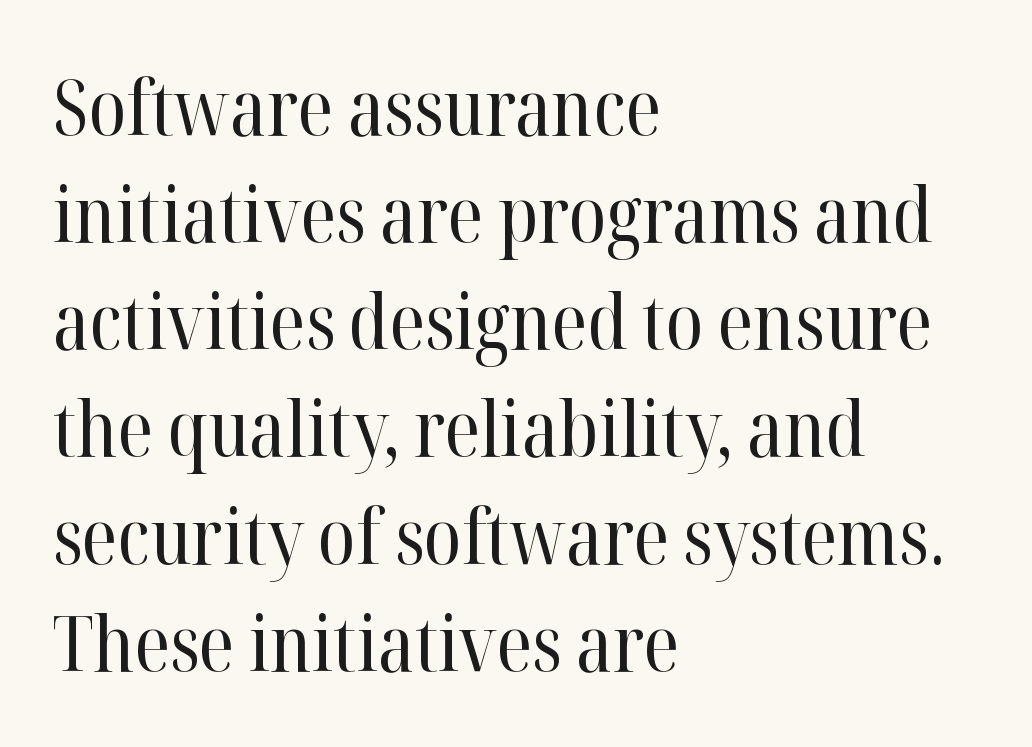
{"serif": "yes", "italic": "no", "bold": "no", "weight": "regular", "width": "normal", "stroke_contrast": "high", "x_height": "medium", "monospaced": "no", "underline": "no", "align": "left", "line_spacing": "normal", "line_spacing_ratio": 1.41, "letter_spacing": "normal", "letter_spacing_em": 0.0, "glyph_px": 76}
